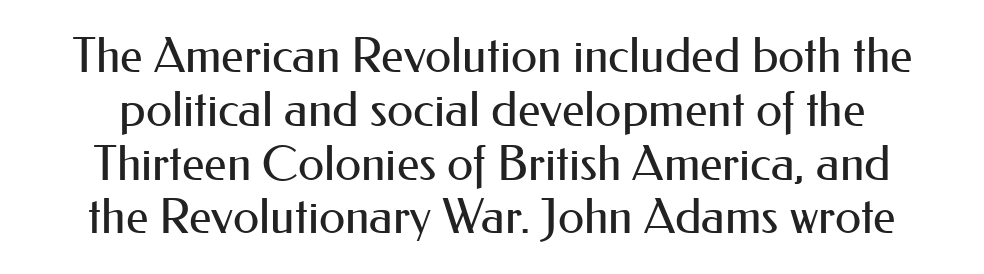
The image shows 48 px regular-weight sans-serif type, upright; set tight line spacing (1.12x), normal letter spacing, not underlined; medium stroke contrast and a small x-height.
